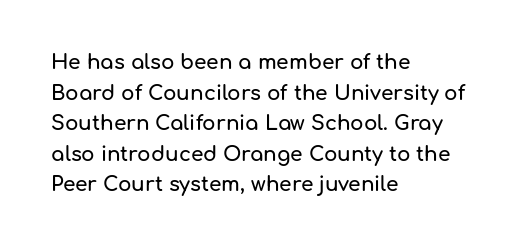
Q: Is the text italic (slanted)? A: No, it is upright.
Q: Is the text underlined? A: No.
Q: How is the paragraph aligned? A: Left-aligned.
Q: Is the spacing between letters normal or unusually wide? A: Normal.
Q: Is the spacing between lines tight, normal or loose? A: Normal.
